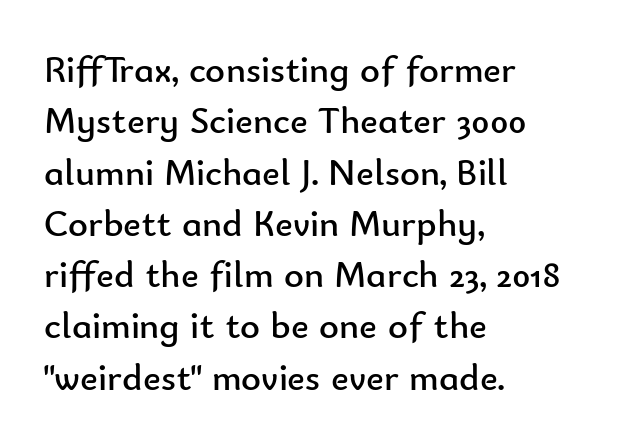
The image shows 38 px regular-weight sans-serif type, upright; set left-aligned, normal line spacing (1.35x), normal letter spacing, not underlined; low stroke contrast and a small x-height.
